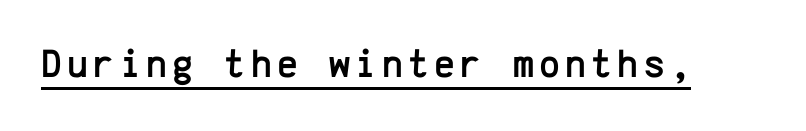
Q: Is the text italic (slanted)? A: No, it is upright.
Q: Is the typeface a serif or a sans-serif typeface? A: Sans-serif.
Q: Is the text underlined? A: Yes.
Q: Width (condensed, normal, or wide)? A: Normal.
Q: Stroke contrast? A: Low.
Q: x-height? A: Medium.
Q: Monospaced? A: Yes.
